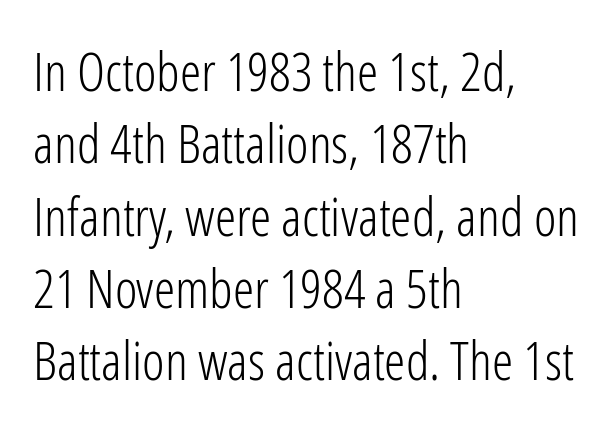
The typesetting does not lean heavy: it is not bold. Posture: upright roman. Does the copy run flush right? No — it runs flush left. These lines are rendered in a variable-pitch font. Each new line begins a customary step beneath the previous one.
